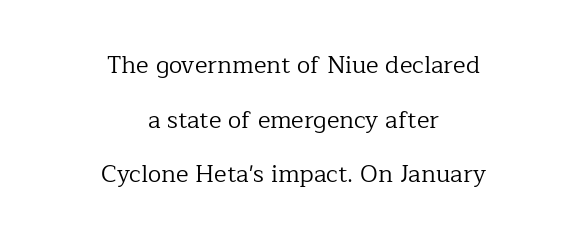
Regarding leading, the lines here are spaced well apart. The paragraph has two soft edges and a firm central axis. The characters are drawn with everyday or finer stroke widths. You can tell it's not italic because the verticals are truly vertical. Caption: standard tracking, unaltered.
